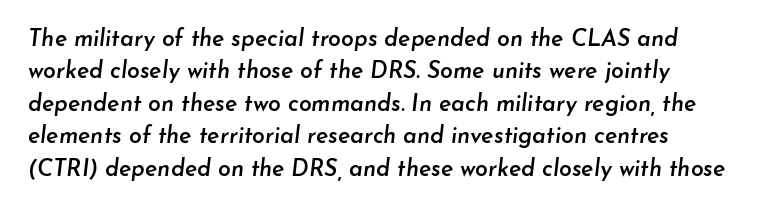
{"italic": "yes", "lean": "right", "slant_degrees": 7, "bold": "semi", "underline": "no", "line_spacing": "normal", "line_spacing_ratio": 1.41, "letter_spacing": "normal", "letter_spacing_em": 0.0, "glyph_px": 23}
